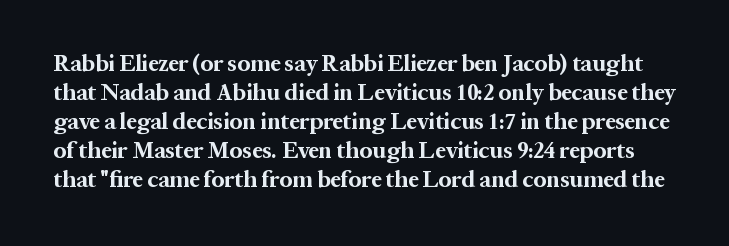
No italicization has been applied; the sample stays upright. Decoration check: the copy has no underline. Weight: bold. Vertical spacing — default. The letters sit at their default tracking, neither squeezed nor spread.
